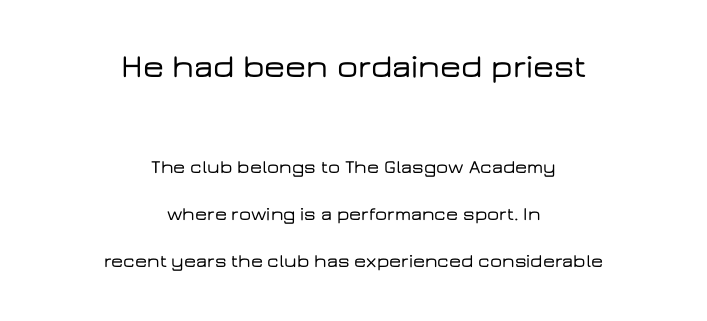
Observe the absence of serifs on each vertical stroke in this sample. The typesetter chose a symmetrical, centered arrangement here. A typesetter would call this proportional, since set widths differ per character. Successive baselines arrive slowly, with a big drop between each. Upright lettering throughout.
